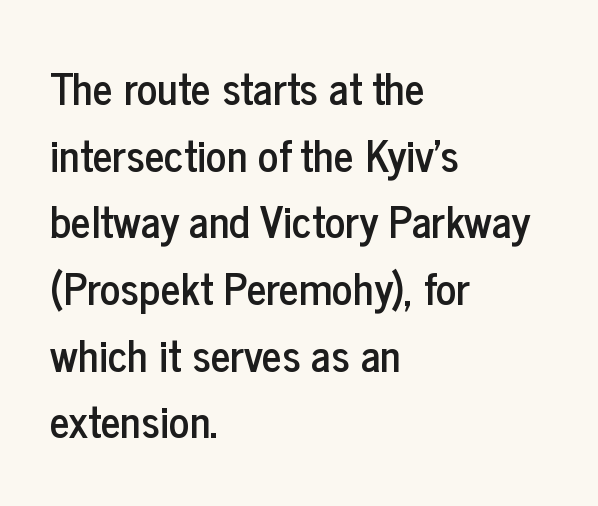
The image shows 43 px condensed sans-serif type, upright; set left-aligned, normal line spacing (1.55x), normal letter spacing, not underlined; low stroke contrast and a medium x-height.
